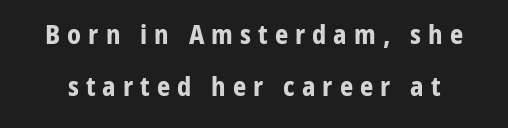
{"italic": "no", "bold": "yes", "underline": "no", "line_spacing": "loose", "line_spacing_ratio": 2.01, "letter_spacing": "wide", "letter_spacing_em": 0.27, "glyph_px": 26}
